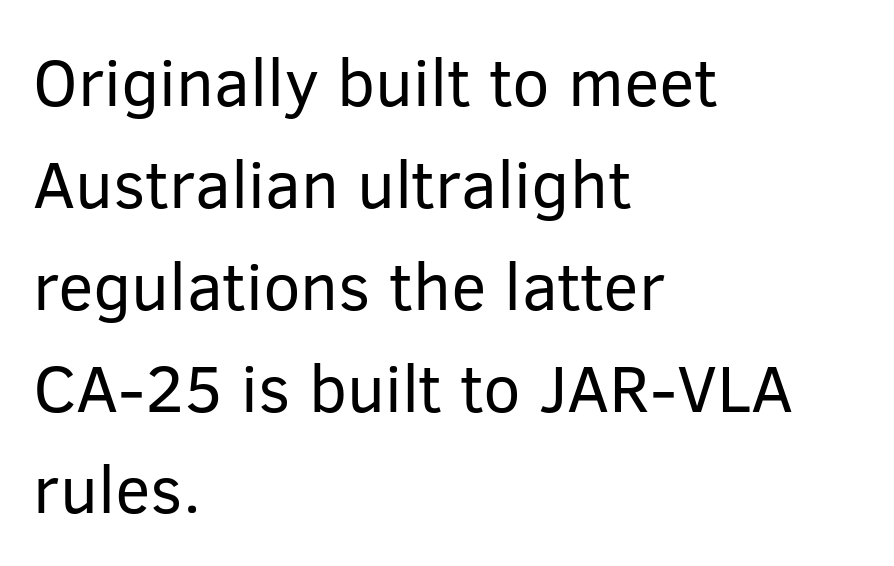
Is the stroke heavy? The answer is a plain regular-or-lighter. Bare-footed words on every line. Font category for this specimen: sans-serif. Left-aligned paragraph, ragged on the right. Spacing verdict: proportional, widths tailored to each character. Tracking value appears to be zero — textbook default spacing.
